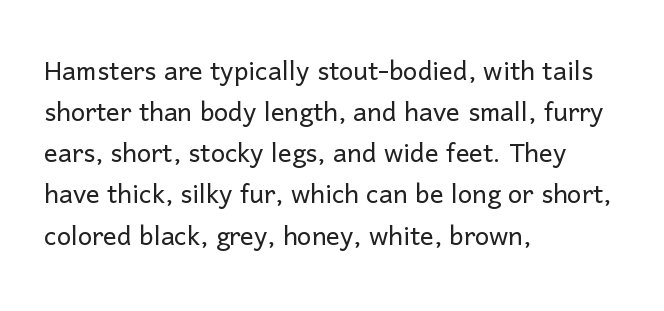
Serifs: no, the terminals of the letterforms are clean. The glyphs are unaccompanied by any horizontal stroke below them. The paragraph has a hard left edge and a soft right edge. Upright lettering throughout. These glyphs show unthickened strokes, regular width or finer.
